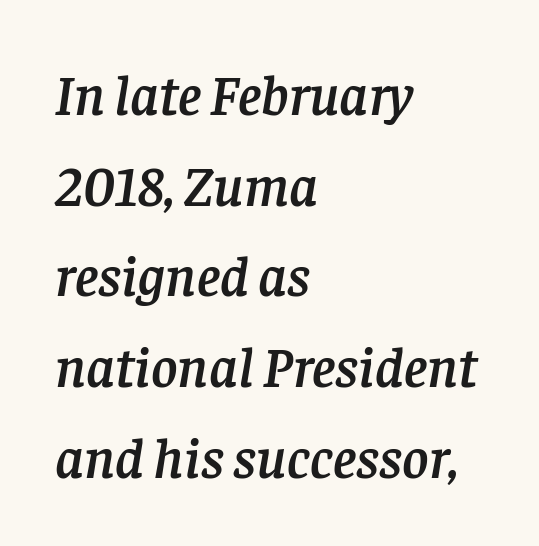
Q: Is the text italic (slanted)? A: Yes, it leans right by about 8 degrees.
Q: Is the typeface a serif or a sans-serif typeface? A: Serif.
Q: Is the text underlined? A: No.
Q: How is the paragraph aligned? A: Left-aligned.
Q: Is the spacing between letters normal or unusually wide? A: Normal.
Q: Is the spacing between lines tight, normal or loose? A: Normal.
Q: Width (condensed, normal, or wide)? A: Normal.
Q: Stroke contrast? A: Low.
Q: x-height? A: Large.
Q: Monospaced? A: No.
